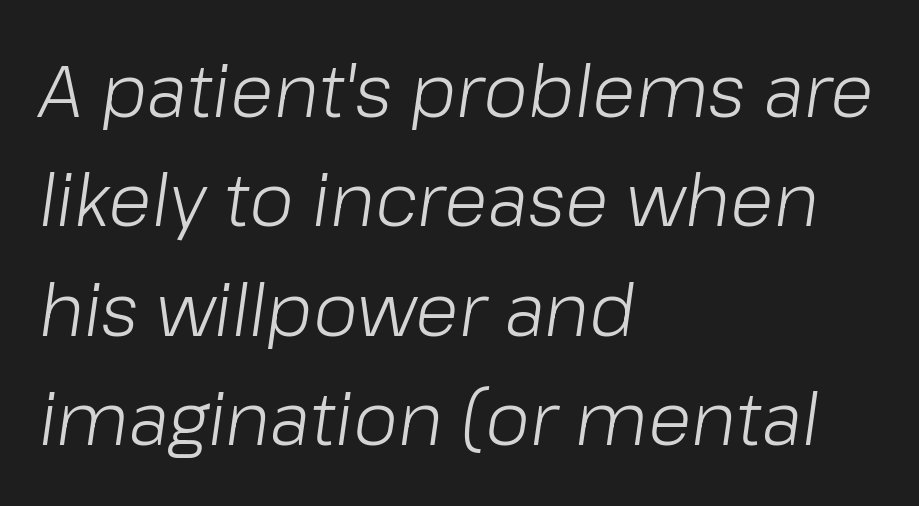
Q: Is the text bold? A: No.
Q: Is the text italic (slanted)? A: Yes, it leans right by about 8 degrees.
Q: Is the text underlined? A: No.
Q: How is the paragraph aligned? A: Left-aligned.
Q: Is the spacing between letters normal or unusually wide? A: Normal.
Q: Is the spacing between lines tight, normal or loose? A: Normal.
Q: Width (condensed, normal, or wide)? A: Normal.
Q: Stroke contrast? A: Low.
Q: x-height? A: Medium.
Q: Monospaced? A: No.
